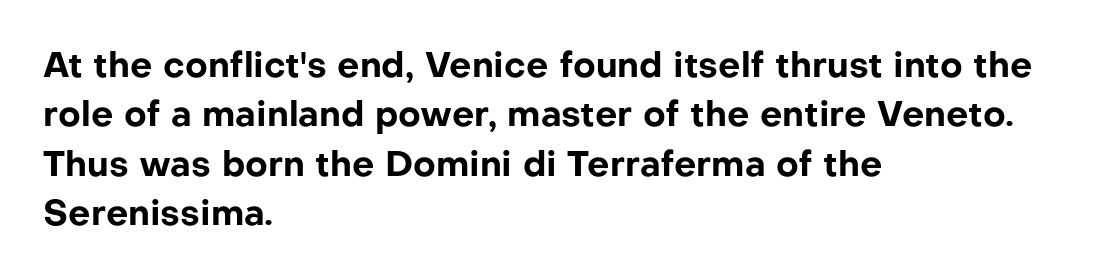
The setting favours the left margin, as ordinary paragraphs usually do. Quick note: not italic, upright. These lines sit exactly where default settings would place them. Check under the words: just untouched page. Varying glyph widths throughout — classic text-font behaviour. Is the type bold? Yes — the strokes are clearly thick and heavy.
